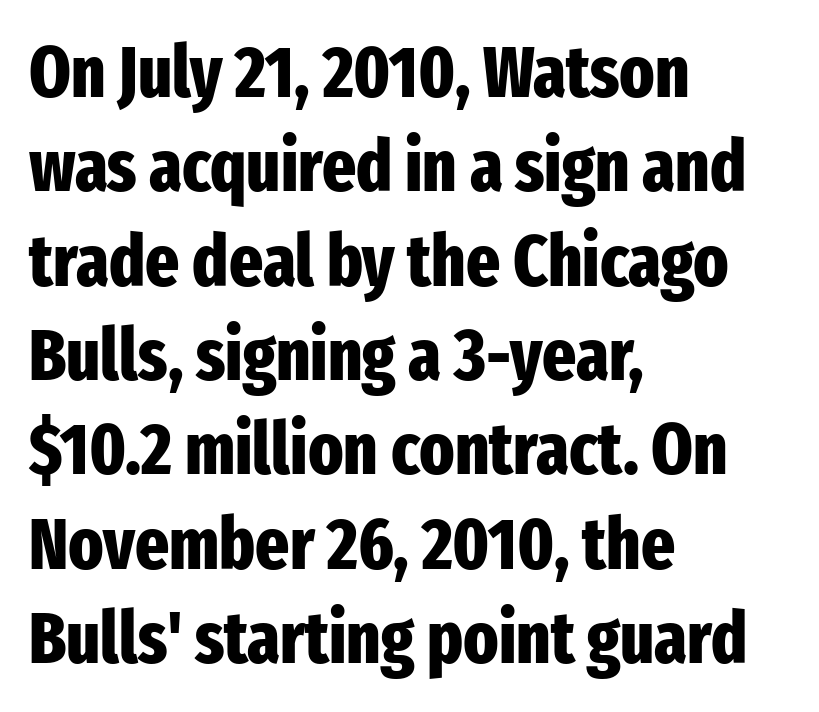
{"serif": "no", "italic": "no", "bold": "yes", "weight": "heavy", "width": "condensed", "stroke_contrast": "low", "x_height": "medium", "monospaced": "no", "underline": "no", "align": "left", "line_spacing": "normal", "line_spacing_ratio": 1.31, "letter_spacing": "normal", "letter_spacing_em": 0.0, "glyph_px": 72}
